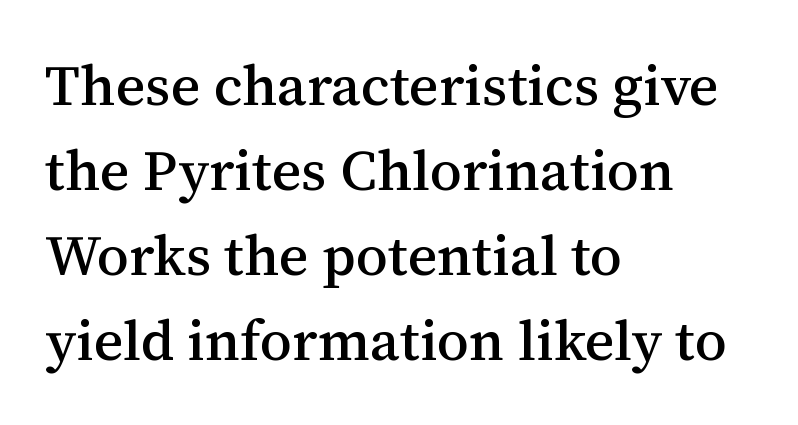
The image shows 57 px serif type, upright; set left-aligned, normal line spacing (1.49x), normal letter spacing, not underlined; medium stroke contrast and a medium x-height.
